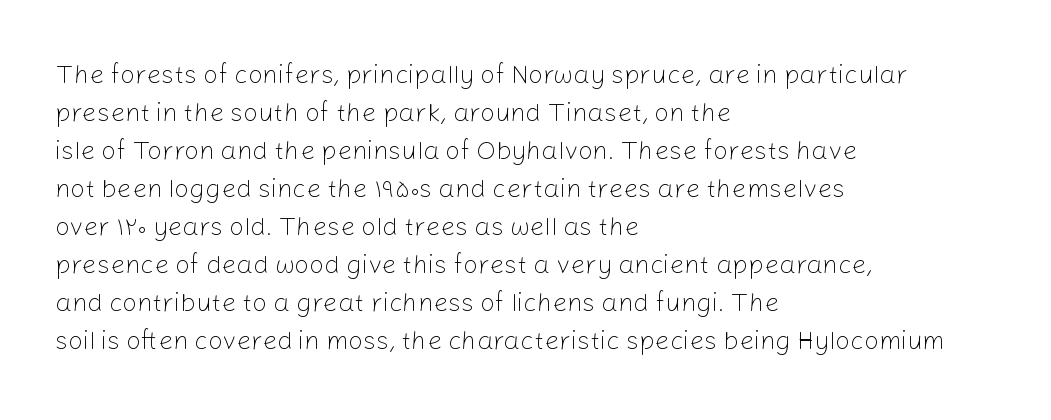
Q: Is the text bold? A: No.
Q: Is the text italic (slanted)? A: No, it is upright.
Q: Is the text underlined? A: No.
Q: How is the paragraph aligned? A: Left-aligned.
Q: Is the spacing between letters normal or unusually wide? A: Normal.
Q: Is the spacing between lines tight, normal or loose? A: Normal.
